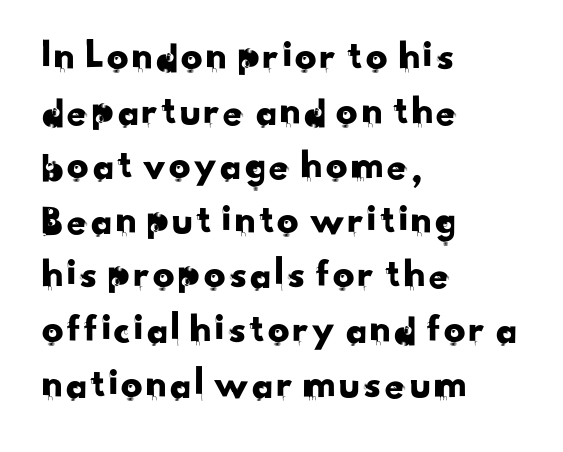
Descender tails drop into unmarked territory. Letter spacing: default. Short and long lines alike share a common starting point at left. The vertical gap from one line to the next is medium. The letters advance in unequal steps, a hallmark of proportional type. Unlike a traditional serif, this face leaves its strokes unadorned.
